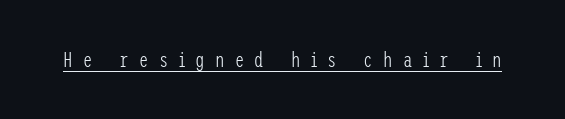
{"italic": "no", "bold": "no", "underline": "yes", "letter_spacing": "wide", "letter_spacing_em": 0.49, "glyph_px": 21}
